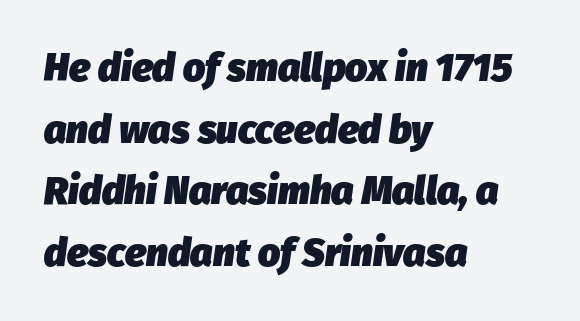
{"italic": "yes", "lean": "right", "slant_degrees": 8, "bold": "yes", "weight": "heavy", "width": "normal", "stroke_contrast": "low", "x_height": "medium", "monospaced": "no", "underline": "no", "align": "left", "line_spacing": "normal", "line_spacing_ratio": 1.58, "letter_spacing": "normal", "letter_spacing_em": 0.0, "glyph_px": 39}
